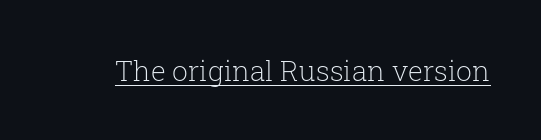
Q: Is the text bold? A: No.
Q: Is the text italic (slanted)? A: No, it is upright.
Q: Is the typeface a serif or a sans-serif typeface? A: Serif.
Q: Is the text underlined? A: Yes.
Q: Is the spacing between letters normal or unusually wide? A: Normal.
Q: Width (condensed, normal, or wide)? A: Normal.
Q: Stroke contrast? A: Low.
Q: x-height? A: Medium.
Q: Monospaced? A: No.
